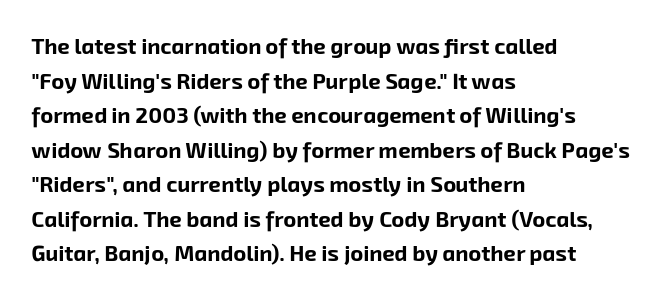
Q: Is the text bold? A: Yes.
Q: Is the text underlined? A: No.
Q: How is the paragraph aligned? A: Left-aligned.
Q: Is the spacing between letters normal or unusually wide? A: Normal.
Q: Is the spacing between lines tight, normal or loose? A: Normal.
